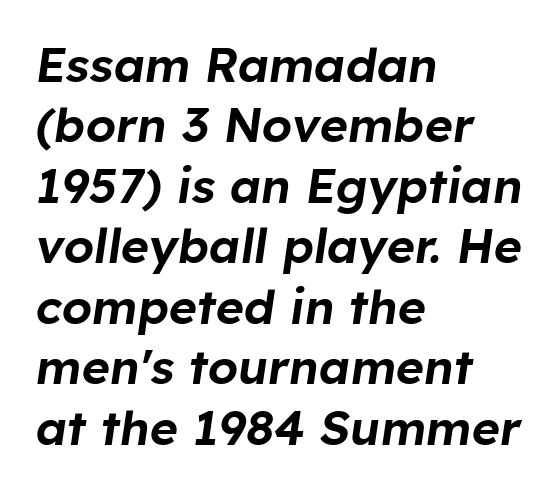
{"italic": "yes", "lean": "right", "slant_degrees": 8, "width": "normal", "stroke_contrast": "low", "x_height": "medium", "monospaced": "no", "underline": "no", "align": "left", "line_spacing": "normal", "line_spacing_ratio": 1.26, "letter_spacing": "normal", "letter_spacing_em": 0.0, "glyph_px": 48}
